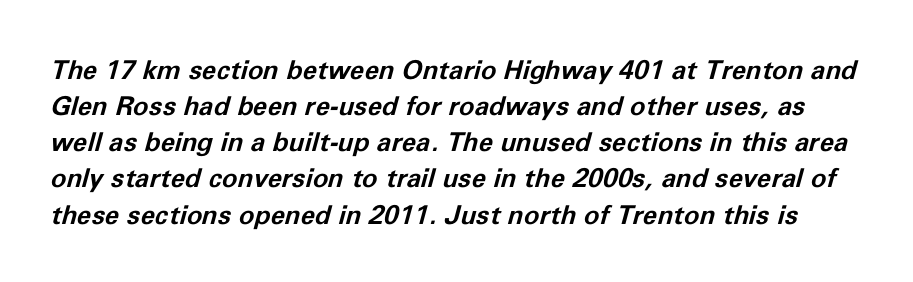
Q: Is the text bold? A: Yes.
Q: Is the text italic (slanted)? A: Yes, it leans right by about 11 degrees.
Q: Is the text underlined? A: No.
Q: Is the spacing between letters normal or unusually wide? A: Normal.
Q: Is the spacing between lines tight, normal or loose? A: Normal.
